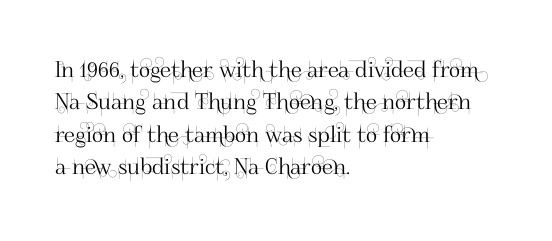
Bare-footed words on every line. The space between consecutive lines is moderate. Caption: standard tracking, unaltered. The lettering holds an erect, upright posture throughout. The text block is weighted toward the left margin, trailing off unevenly rightward.
